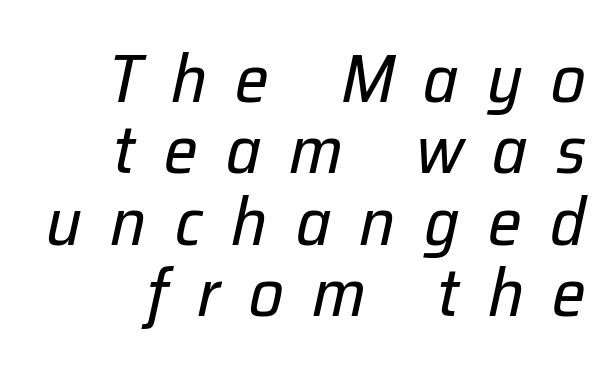
{"italic": "yes", "lean": "right", "slant_degrees": 12, "bold": "no", "weight": "regular", "width": "normal", "stroke_contrast": "low", "x_height": "medium", "monospaced": "no", "underline": "no", "align": "right", "line_spacing": "tight", "line_spacing_ratio": 1.05, "letter_spacing": "wide", "letter_spacing_em": 0.42, "glyph_px": 68}
